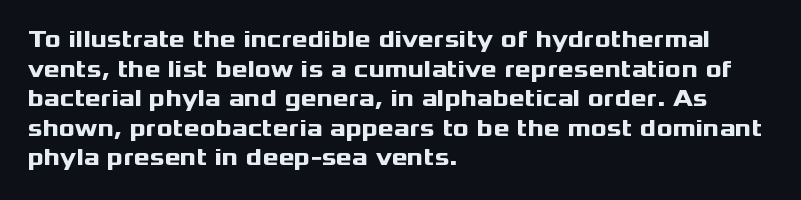
{"italic": "no", "bold": "yes", "underline": "no", "align": "left", "line_spacing_ratio": 1.23, "letter_spacing": "normal", "letter_spacing_em": 0.0, "glyph_px": 24}
